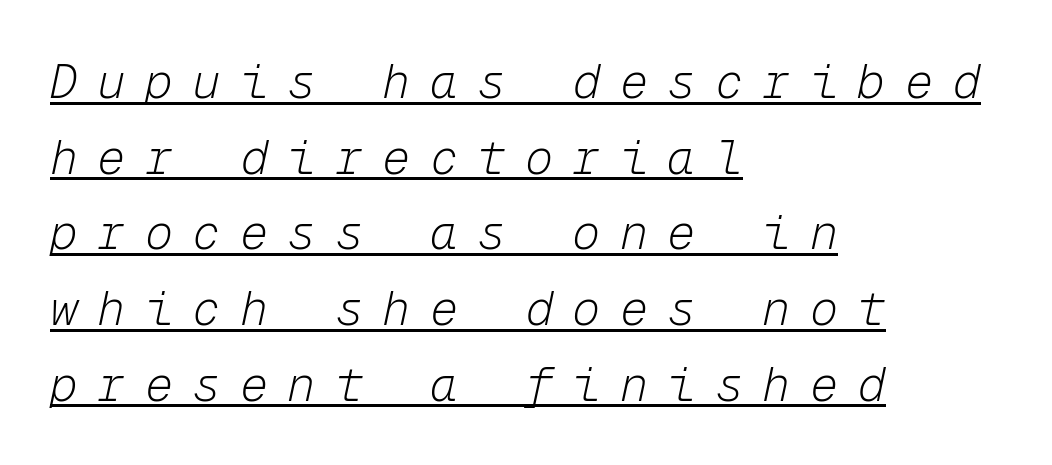
Note the uniform advance width — an 'i' takes as much space as an 'm'. All the whitespace from short lines collects on the right. Stems and bowls with no extra thickness — not bold. Leading matches the norm, producing a regular column. A baseline rule has been typeset under these characters.
